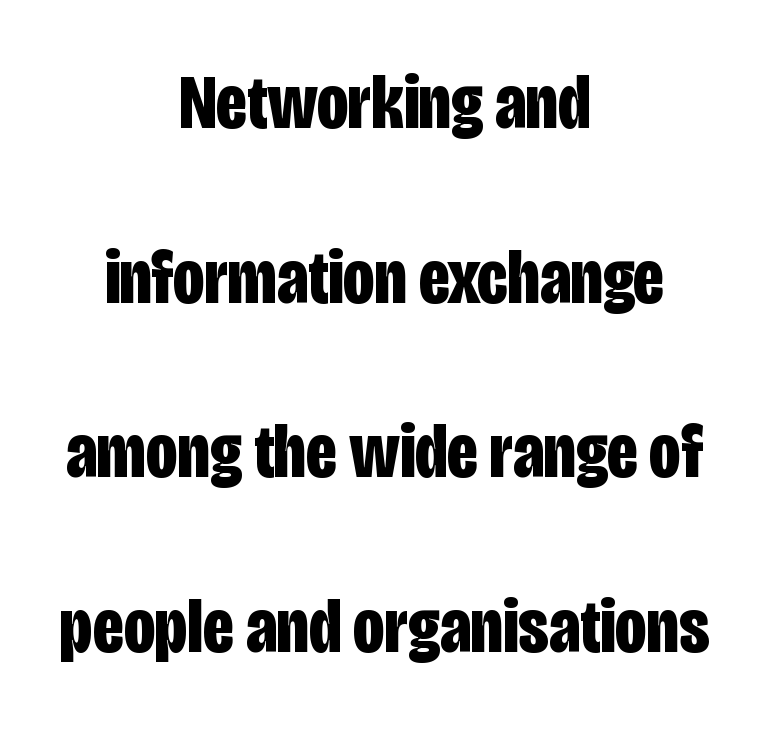
Look at the bottom of the vertical strokes: they stop flat, with no serifs. Tracking value appears to be zero — textbook default spacing. The glyphs have the mass of a bold cut. The line-height multiplier appears high, well above default. This sample has the flowing, uneven cadence of proportional lettering. Posture: upright roman.
